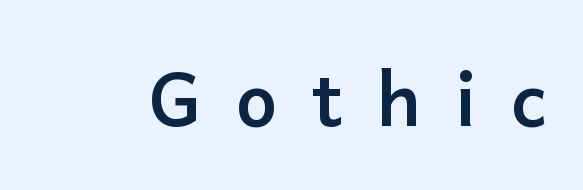
{"serif": "no", "italic": "no", "bold": "yes", "weight": "semibold", "width": "normal", "stroke_contrast": "low", "x_height": "medium", "monospaced": "no", "underline": "no", "letter_spacing": "wide", "letter_spacing_em": 0.46, "glyph_px": 74}
